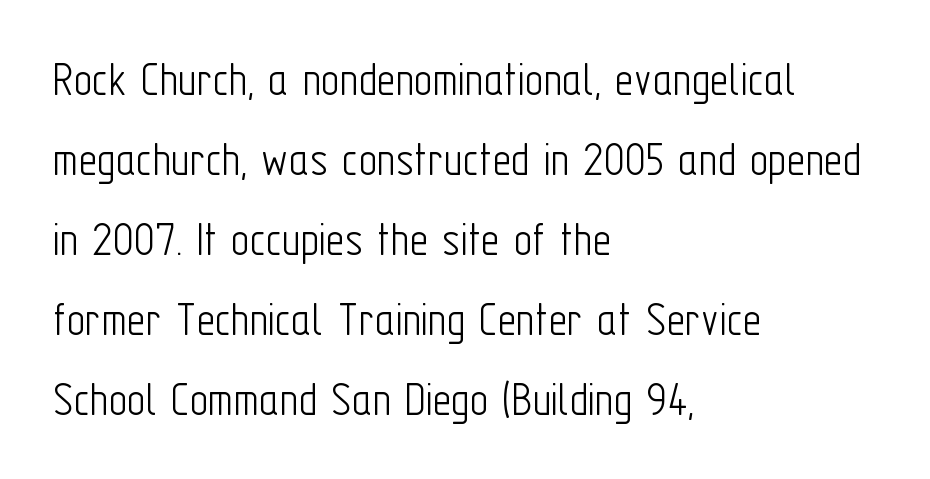
Q: Is the text bold? A: No.
Q: Is the text italic (slanted)? A: No, it is upright.
Q: Is the typeface a serif or a sans-serif typeface? A: Sans-serif.
Q: Is the text underlined? A: No.
Q: How is the paragraph aligned? A: Left-aligned.
Q: Is the spacing between letters normal or unusually wide? A: Normal.
Q: Is the spacing between lines tight, normal or loose? A: Normal.
Q: Width (condensed, normal, or wide)? A: Condensed.
Q: Stroke contrast? A: Low.
Q: x-height? A: Medium.
Q: Monospaced? A: No.
